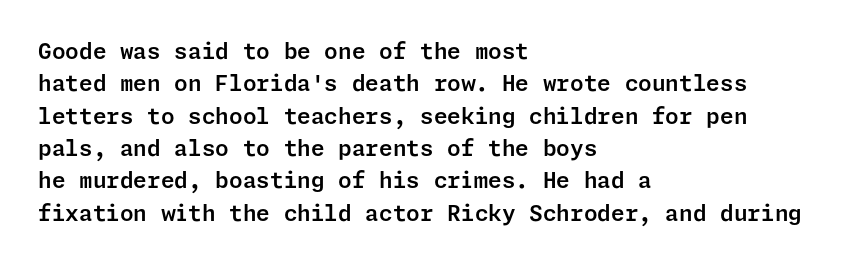
Q: Is the text italic (slanted)? A: No, it is upright.
Q: Is the text underlined? A: No.
Q: How is the paragraph aligned? A: Left-aligned.
Q: Is the spacing between letters normal or unusually wide? A: Normal.
Q: Is the spacing between lines tight, normal or loose? A: Normal.
